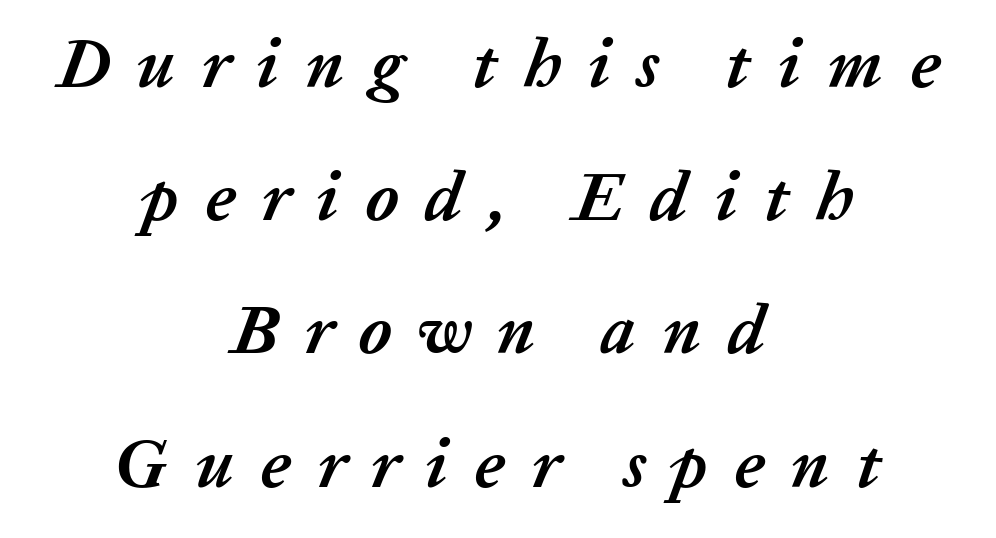
{"italic": "yes", "lean": "right", "slant_degrees": 20, "bold": "yes", "weight": "semibold", "width": "normal", "stroke_contrast": "low", "x_height": "medium", "monospaced": "no", "underline": "no", "align": "center", "line_spacing": "loose", "line_spacing_ratio": 1.93, "letter_spacing": "wide", "letter_spacing_em": 0.38, "glyph_px": 69}
